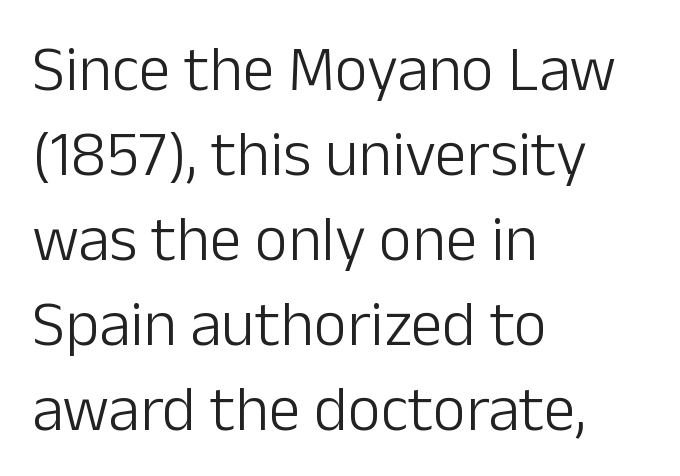
Q: Is the text bold? A: No.
Q: Is the text italic (slanted)? A: No, it is upright.
Q: Is the typeface a serif or a sans-serif typeface? A: Sans-serif.
Q: Is the text underlined? A: No.
Q: How is the paragraph aligned? A: Left-aligned.
Q: Is the spacing between letters normal or unusually wide? A: Normal.
Q: Is the spacing between lines tight, normal or loose? A: Normal.
Q: Width (condensed, normal, or wide)? A: Normal.
Q: Stroke contrast? A: Low.
Q: x-height? A: Medium.
Q: Monospaced? A: No.
